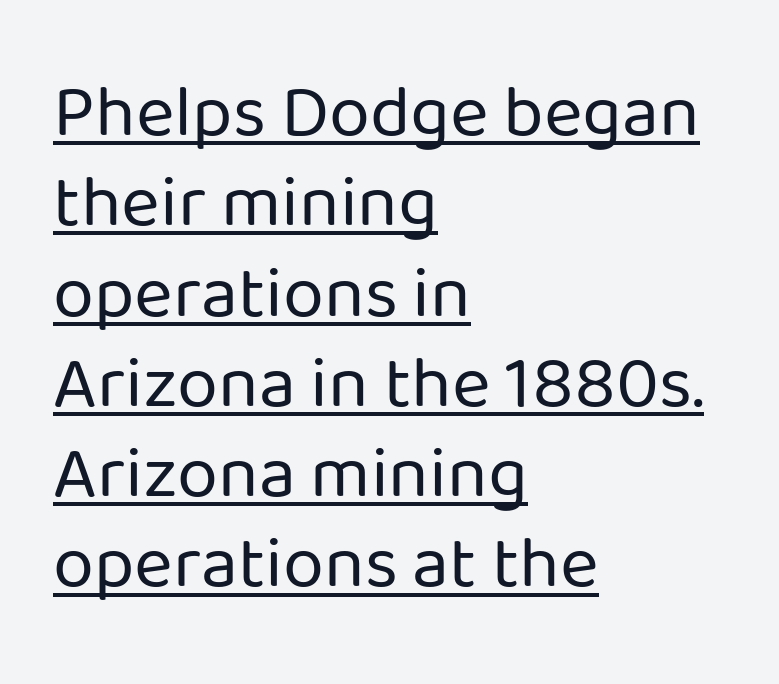
The rendering keeps characters at their native spacing. Look at the bottom of the vertical strokes: they stop flat, with no serifs. The specimen includes a rule beneath the text block's lines. Quick note: not italic, upright. All the whitespace from short lines collects on the right. No extra ink here — the face is not bold.
